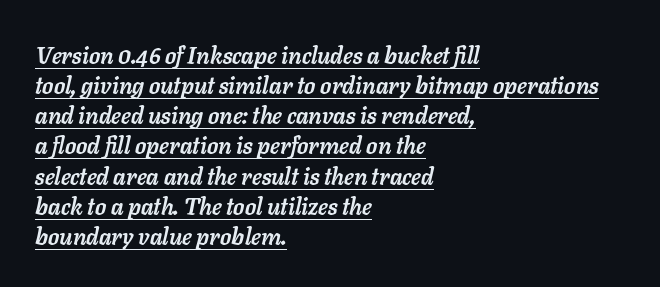
The image shows 23 px bold type, italic (leaning right); set left-aligned, normal line spacing (1.31x), normal letter spacing, underlined.
